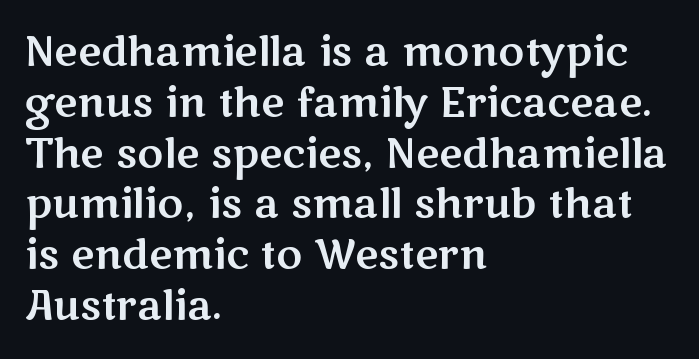
Check where the strokes stop: nothing finishes them off — pure sans. Descender tails drop into unmarked territory. Spacing verdict: proportional, widths tailored to each character. Look at the tracking — it's just the regular setting, nothing added.
